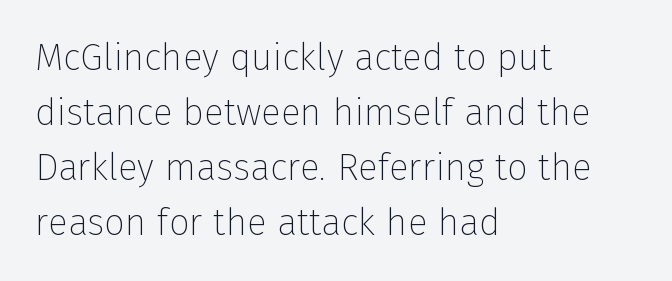
Q: Is the text bold? A: No.
Q: Is the text italic (slanted)? A: No, it is upright.
Q: Is the typeface a serif or a sans-serif typeface? A: Sans-serif.
Q: Is the text underlined? A: No.
Q: How is the paragraph aligned? A: Left-aligned.
Q: Is the spacing between letters normal or unusually wide? A: Normal.
Q: Is the spacing between lines tight, normal or loose? A: Normal.
Q: Width (condensed, normal, or wide)? A: Normal.
Q: Stroke contrast? A: Low.
Q: x-height? A: Medium.
Q: Monospaced? A: No.
